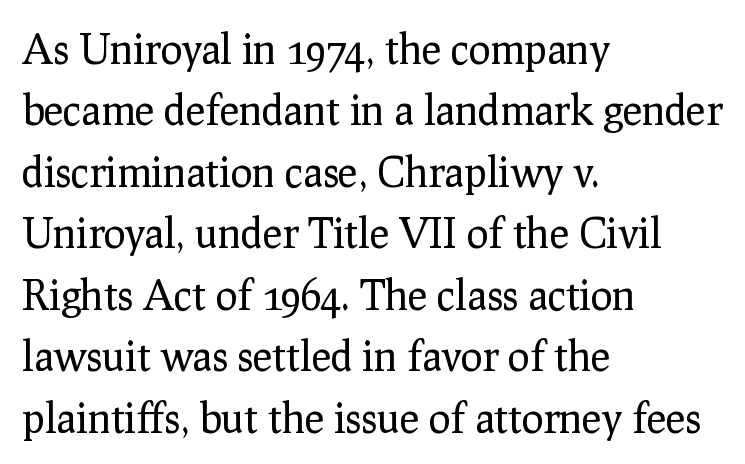
{"serif": "yes", "italic": "no", "bold": "no", "weight": "regular", "width": "normal", "stroke_contrast": "low", "x_height": "medium", "monospaced": "no", "underline": "no", "align": "left", "line_spacing": "normal", "line_spacing_ratio": 1.5, "letter_spacing": "normal", "letter_spacing_em": 0.0, "glyph_px": 41}
